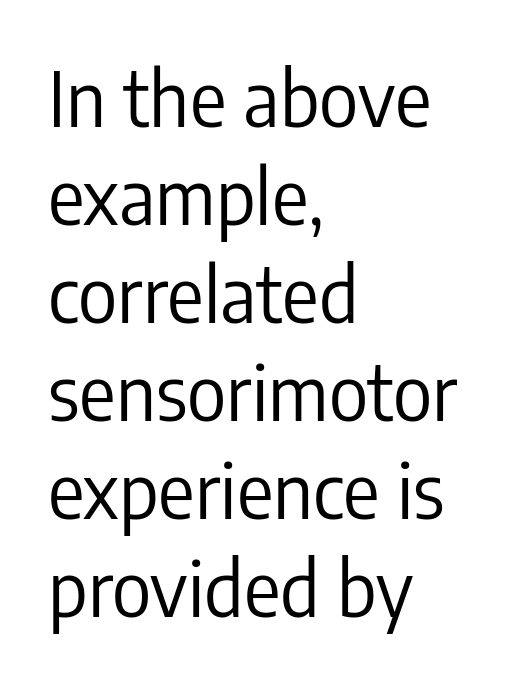
The image shows 76 px regular-weight, condensed sans-serif type, upright; set left-aligned, normal line spacing (1.29x), normal letter spacing, not underlined; low stroke contrast and a medium x-height.
